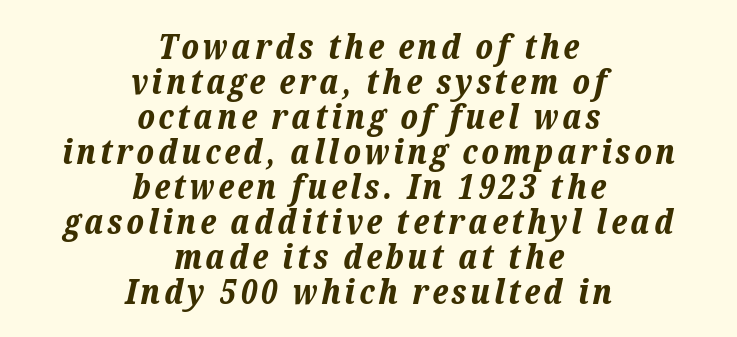
{"italic": "yes", "lean": "right", "slant_degrees": 12, "bold": "yes", "weight": "bold", "width": "normal", "stroke_contrast": "low", "x_height": "medium", "monospaced": "no", "underline": "no", "align": "center", "line_spacing": "tight", "line_spacing_ratio": 1.03, "glyph_px": 34}
